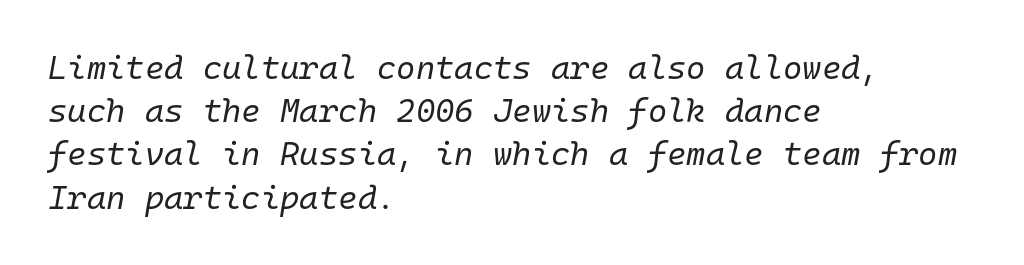
{"italic": "yes", "lean": "right", "slant_degrees": 10, "bold": "no", "weight": "regular", "width": "normal", "stroke_contrast": "low", "x_height": "medium", "monospaced": "yes", "underline": "no", "align": "left", "line_spacing": "normal", "line_spacing_ratio": 1.31, "letter_spacing": "normal", "letter_spacing_em": 0.0, "glyph_px": 33}
